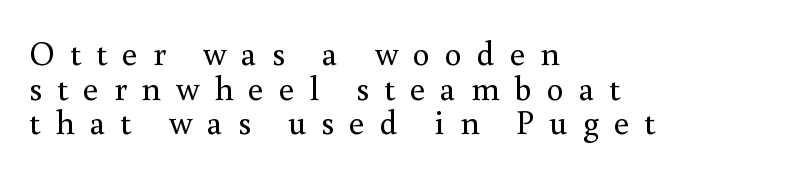
{"serif": "yes", "italic": "no", "bold": "no", "weight": "regular", "width": "normal", "stroke_contrast": "medium", "x_height": "small", "monospaced": "no", "underline": "no", "align": "left", "line_spacing": "tight", "line_spacing_ratio": 1.02, "letter_spacing": "wide", "letter_spacing_em": 0.44, "glyph_px": 34}
